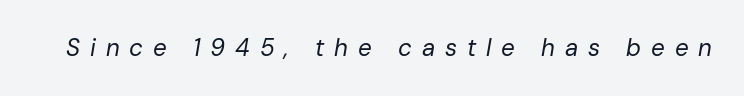
Italic: yes, the glyphs are oblique. The passage shown is not bold in any degree. The horizontal fit of the characters is loose and conspicuously gappy. The foot of each line stays bare and open.
